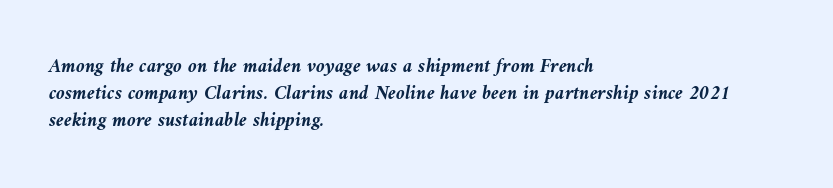
Q: Is the text bold? A: Yes.
Q: Is the text italic (slanted)? A: Yes, it leans left by about 10 degrees.
Q: Is the text underlined? A: No.
Q: How is the paragraph aligned? A: Left-aligned.
Q: Is the spacing between letters normal or unusually wide? A: Normal.
Q: Is the spacing between lines tight, normal or loose? A: Normal.
